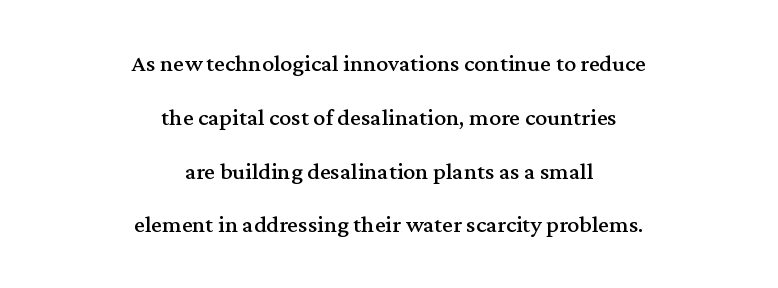
Q: Is the text italic (slanted)? A: No, it is upright.
Q: Is the text underlined? A: No.
Q: How is the paragraph aligned? A: Centered.
Q: Is the spacing between letters normal or unusually wide? A: Normal.
Q: Is the spacing between lines tight, normal or loose? A: Loose.
